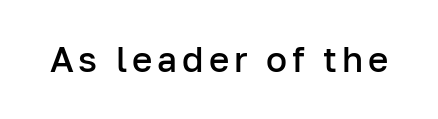
Q: Is the text bold? A: Semi-bold.
Q: Is the text italic (slanted)? A: No, it is upright.
Q: Is the typeface a serif or a sans-serif typeface? A: Sans-serif.
Q: Is the text underlined? A: No.
Q: Width (condensed, normal, or wide)? A: Normal.
Q: Stroke contrast? A: Low.
Q: x-height? A: Medium.
Q: Monospaced? A: No.
